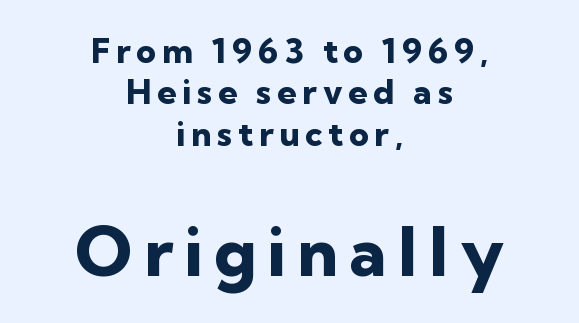
{"serif": "no", "italic": "no", "bold": "yes", "weight": "heavy", "width": "normal", "stroke_contrast": "low", "x_height": "medium", "monospaced": "no", "underline": "no", "align": "center", "line_spacing_ratio": 1.22, "larger_block": "second", "size_ratio": 2.0, "glyph_px": 68}
